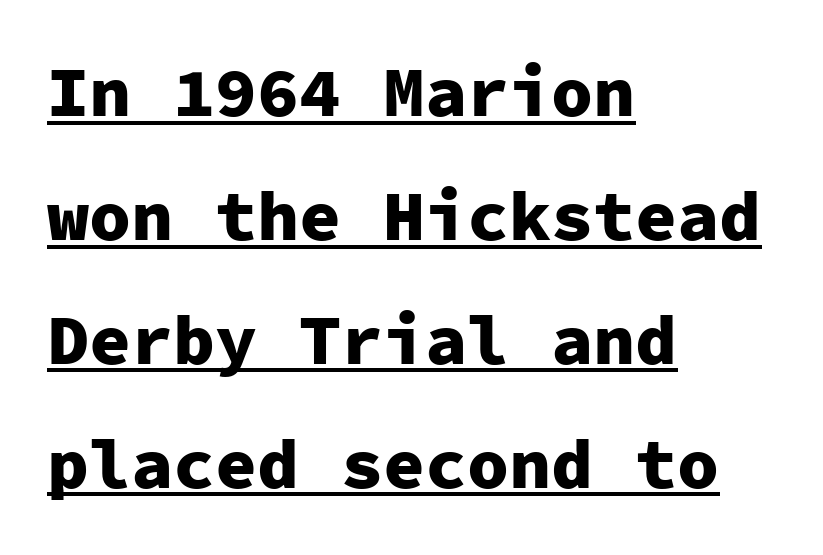
Q: Is the text bold? A: Yes.
Q: Is the text italic (slanted)? A: No, it is upright.
Q: Is the typeface a serif or a sans-serif typeface? A: Sans-serif.
Q: Is the text underlined? A: Yes.
Q: How is the paragraph aligned? A: Left-aligned.
Q: Is the spacing between letters normal or unusually wide? A: Normal.
Q: Width (condensed, normal, or wide)? A: Normal.
Q: Stroke contrast? A: Low.
Q: x-height? A: Medium.
Q: Monospaced? A: Yes.
